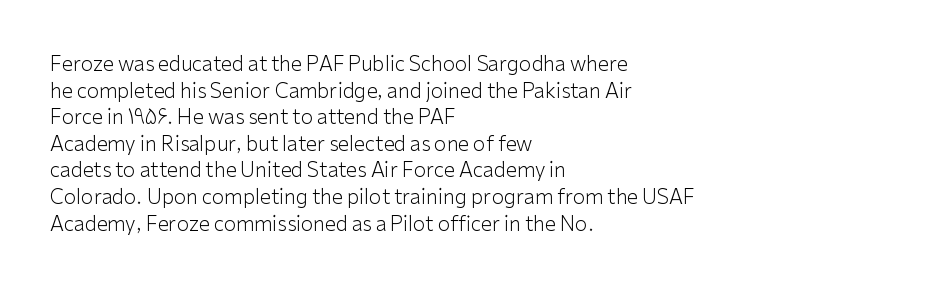
Does the copy run flush right? No — it runs flush left. The block of text has a typical density, with ordinary space between rows. This sample uses plain, unmodified letter spacing. The zone under the glyphs is completely vacant. A roman cut, with each character standing at attention. Stem width sits at or under what a default text font uses.
